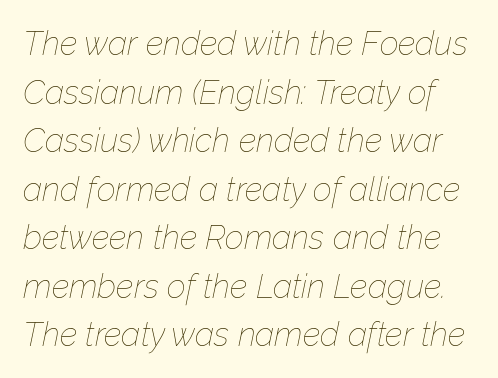
{"italic": "yes", "lean": "right", "slant_degrees": 12, "bold": "no", "weight": "thin", "width": "normal", "stroke_contrast": "low", "x_height": "medium", "monospaced": "no", "underline": "no", "line_spacing": "normal", "line_spacing_ratio": 1.47, "letter_spacing": "normal", "letter_spacing_em": 0.0, "glyph_px": 33}
